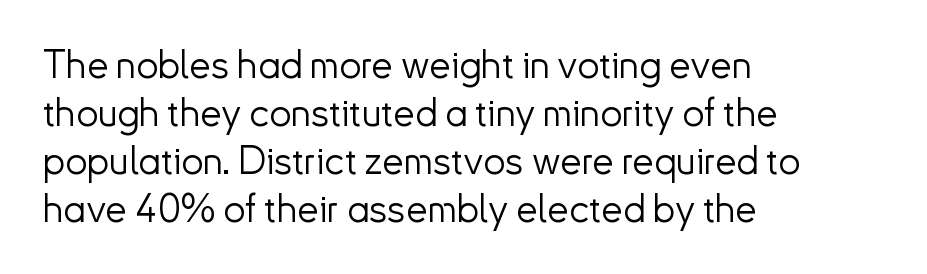
Q: Is the text bold? A: No.
Q: Is the text italic (slanted)? A: No, it is upright.
Q: Is the typeface a serif or a sans-serif typeface? A: Sans-serif.
Q: Is the text underlined? A: No.
Q: How is the paragraph aligned? A: Left-aligned.
Q: Is the spacing between letters normal or unusually wide? A: Normal.
Q: Width (condensed, normal, or wide)? A: Normal.
Q: Stroke contrast? A: Low.
Q: x-height? A: Small.
Q: Monospaced? A: No.
